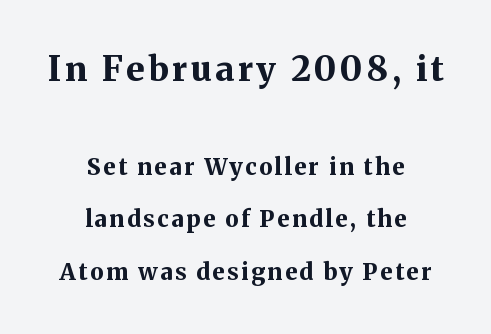
Each letter keeps its own natural width here, so spacing adapts to shape. Descender tails drop into unmarked territory. If you squint, the top block still reads clearly — it's the larger of the two. The paragraph has two soft edges and a firm central axis. The sample has been set heavy, in full bold. Line spacing here is loose.
